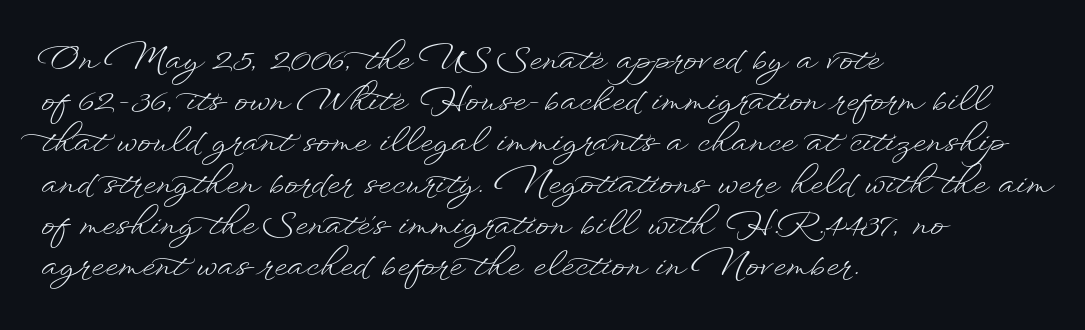
{"bold": "no", "weight": "light", "width": "wide", "stroke_contrast": "low", "x_height": "small", "monospaced": "no", "underline": "no", "align": "left", "line_spacing": "normal", "line_spacing_ratio": 1.25, "letter_spacing": "normal", "letter_spacing_em": 0.0, "glyph_px": 33}
